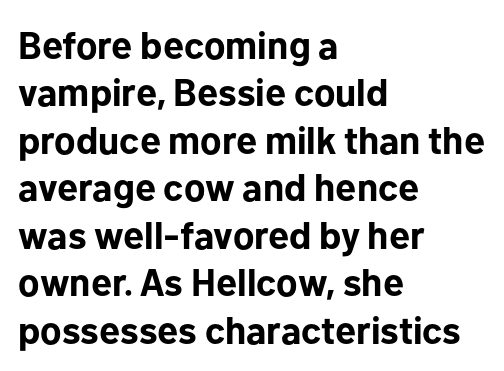
Heavy-handed strokes throughout: this text is bold. Lines of text with bare space underneath. How are the letters spaced? Ordinarily, with no added tracking. If you measured baseline to baseline, you'd find a middling distance. The letters advance in unequal steps, a hallmark of proportional type.
